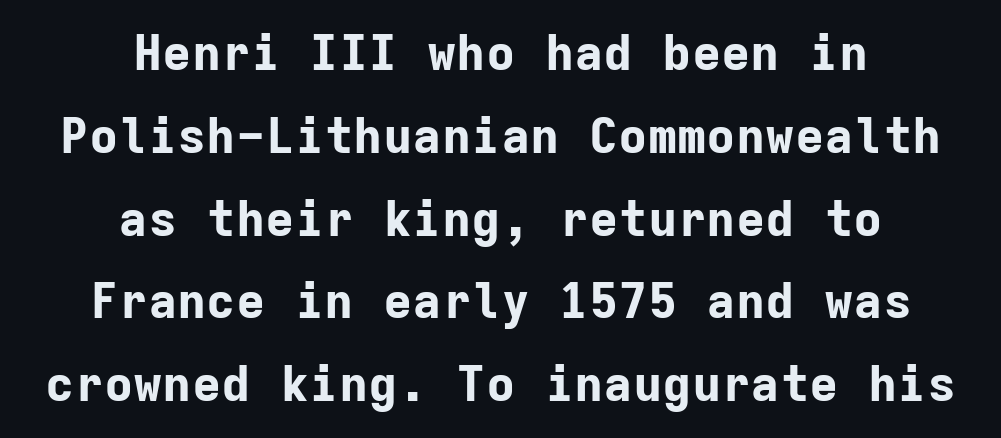
Q: Is the text bold? A: Yes.
Q: Is the text italic (slanted)? A: No, it is upright.
Q: Is the typeface a serif or a sans-serif typeface? A: Sans-serif.
Q: Is the text underlined? A: No.
Q: How is the paragraph aligned? A: Centered.
Q: Is the spacing between letters normal or unusually wide? A: Normal.
Q: Is the spacing between lines tight, normal or loose? A: Normal.
Q: Width (condensed, normal, or wide)? A: Normal.
Q: Stroke contrast? A: Low.
Q: x-height? A: Medium.
Q: Monospaced? A: Yes.
